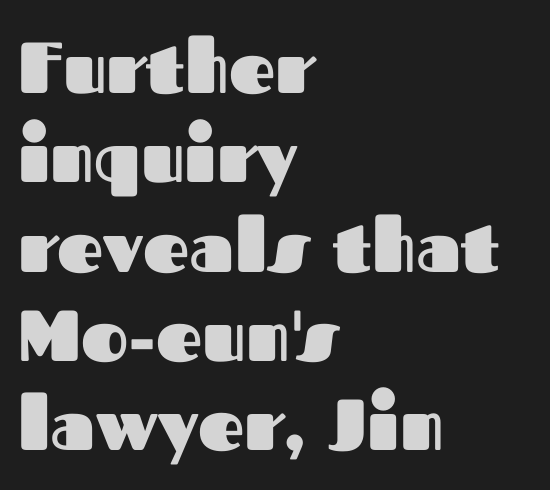
Q: Is the text bold? A: Yes.
Q: Is the text italic (slanted)? A: No, it is upright.
Q: Is the typeface a serif or a sans-serif typeface? A: Sans-serif.
Q: Is the text underlined? A: No.
Q: How is the paragraph aligned? A: Left-aligned.
Q: Is the spacing between letters normal or unusually wide? A: Normal.
Q: Width (condensed, normal, or wide)? A: Normal.
Q: Stroke contrast? A: Medium.
Q: x-height? A: Medium.
Q: Monospaced? A: No.
